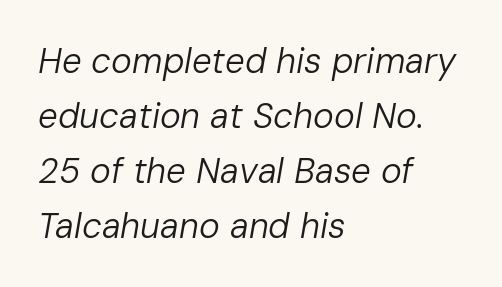
The image shows 35 px regular-weight type, italic (leaning right); set left-aligned, normal line spacing (1.57x), normal letter spacing, not underlined; low stroke contrast and a medium x-height.
